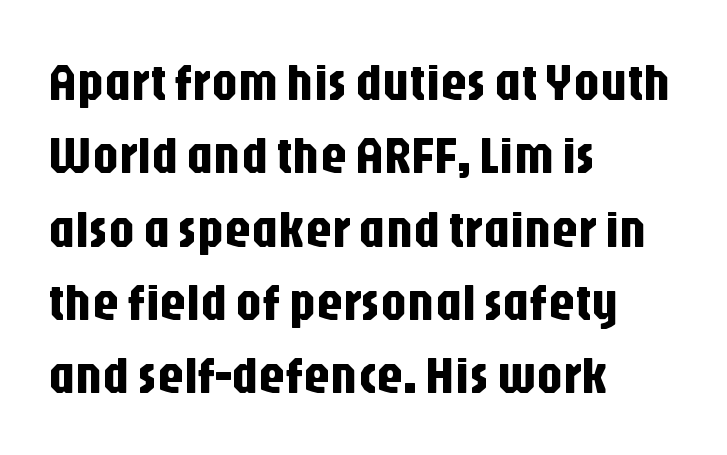
Ordinary non-slanted type is in use. One-word summary of the alignment: left. Spacing between characters is what you'd get straight out of the box. Beneath every word, the page is bare. Whoever set this chose a conventional vertical rhythm.
